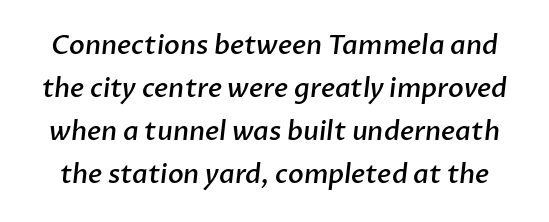
Q: Is the text bold? A: Semi-bold.
Q: Is the text underlined? A: No.
Q: Is the spacing between letters normal or unusually wide? A: Normal.
Q: Is the spacing between lines tight, normal or loose? A: Normal.
